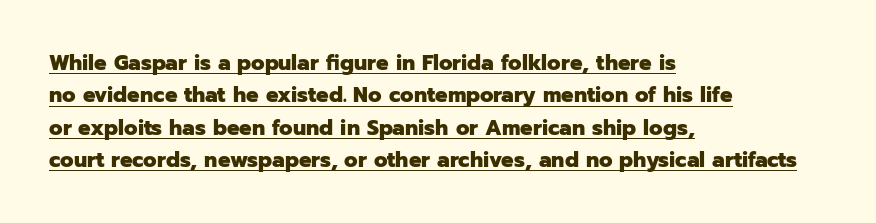
{"italic": "no", "bold": "yes", "underline": "yes", "align": "left", "line_spacing": "normal", "line_spacing_ratio": 1.47, "letter_spacing": "normal", "letter_spacing_em": 0.0, "glyph_px": 22}
